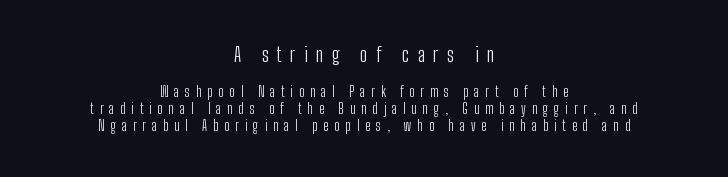
{"italic": "no", "bold": "no", "underline": "no", "align": "center", "line_spacing_ratio": 1.23, "letter_spacing": "wide", "letter_spacing_em": 0.42, "larger_block": "first", "size_ratio": 1.43, "glyph_px": 20}
